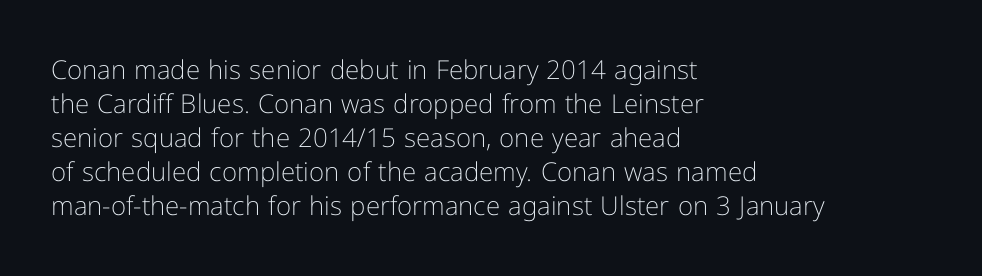
The image shows 26 px text type, upright; set left-aligned, normal line spacing (1.31x), normal letter spacing, not underlined.
